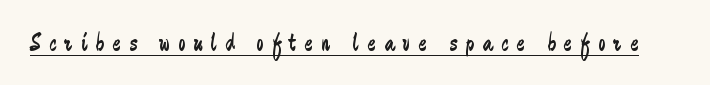
Q: Is the text bold? A: No.
Q: Is the text italic (slanted)? A: Yes.
Q: Is the text underlined? A: Yes.
Q: Is the spacing between letters normal or unusually wide? A: Unusually wide.
